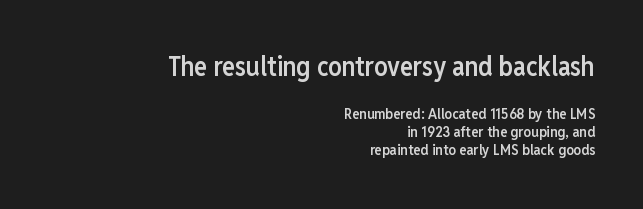
The image shows 27 px text type, upright; set right-aligned, line spacing 1.22x, normal letter spacing, not underlined; the first (top) block is 1.8x larger.
